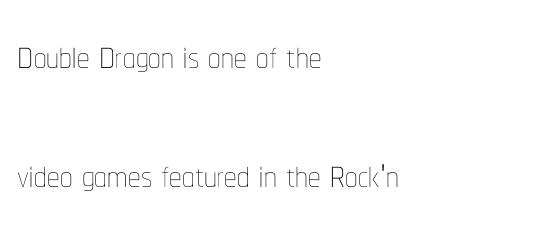
Q: Is the text bold? A: No.
Q: Is the text italic (slanted)? A: No, it is upright.
Q: Is the text underlined? A: No.
Q: How is the paragraph aligned? A: Left-aligned.
Q: Is the spacing between letters normal or unusually wide? A: Normal.
Q: Is the spacing between lines tight, normal or loose? A: Loose.
Q: Width (condensed, normal, or wide)? A: Condensed.
Q: Stroke contrast? A: Low.
Q: x-height? A: Medium.
Q: Monospaced? A: No.
